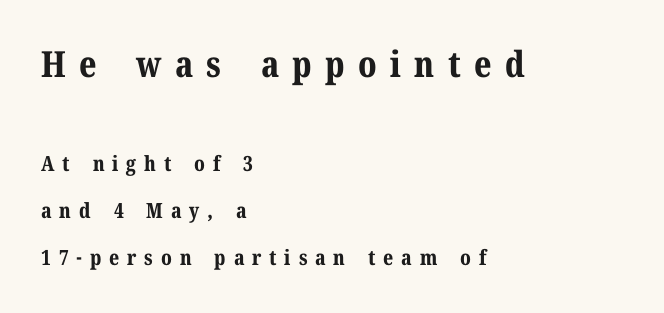
The image shows 36 px bold serif type, upright; set left-aligned, loose line spacing (2.23x), unusually wide letter spacing (+0.37 em), not underlined; the first (top) block is 1.71x larger; medium stroke contrast and a medium x-height.
